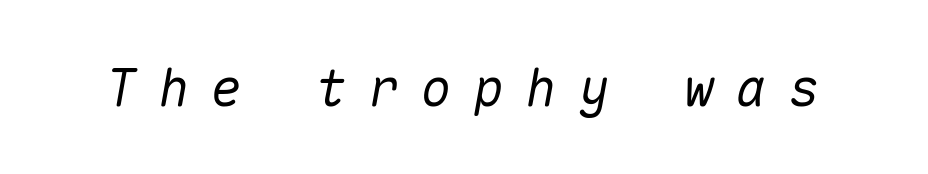
{"italic": "yes", "lean": "right", "slant_degrees": 10, "width": "normal", "stroke_contrast": "medium", "x_height": "medium", "monospaced": "yes", "underline": "no", "letter_spacing": "wide", "letter_spacing_em": 0.41, "glyph_px": 52}
